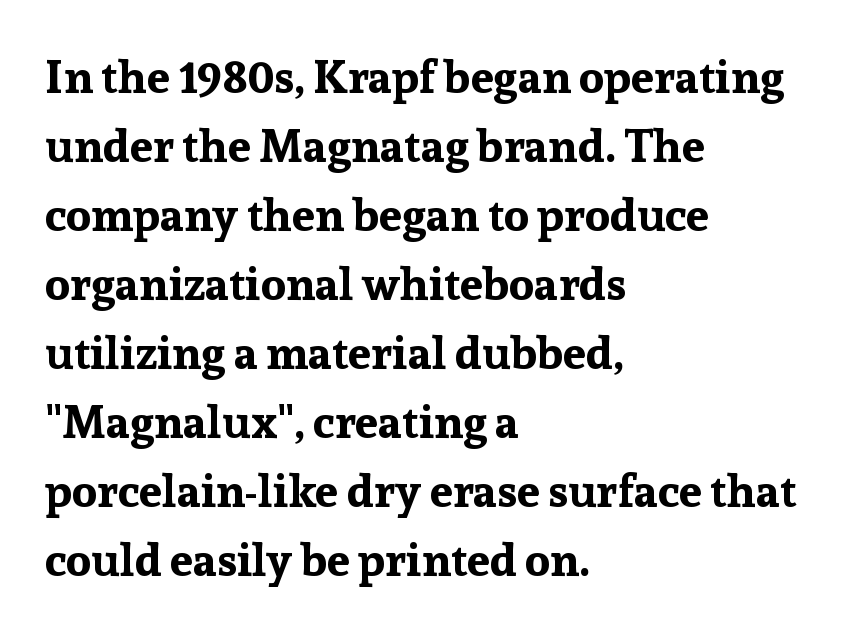
Q: Is the text bold? A: Yes.
Q: Is the text italic (slanted)? A: No, it is upright.
Q: Is the typeface a serif or a sans-serif typeface? A: Serif.
Q: Is the text underlined? A: No.
Q: How is the paragraph aligned? A: Left-aligned.
Q: Is the spacing between letters normal or unusually wide? A: Normal.
Q: Is the spacing between lines tight, normal or loose? A: Normal.
Q: Width (condensed, normal, or wide)? A: Normal.
Q: Stroke contrast? A: Low.
Q: x-height? A: Medium.
Q: Monospaced? A: No.
